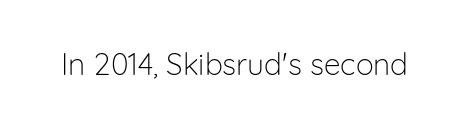
The image shows 30 px light sans-serif type, upright; set normal letter spacing, not underlined; low stroke contrast and a medium x-height.
